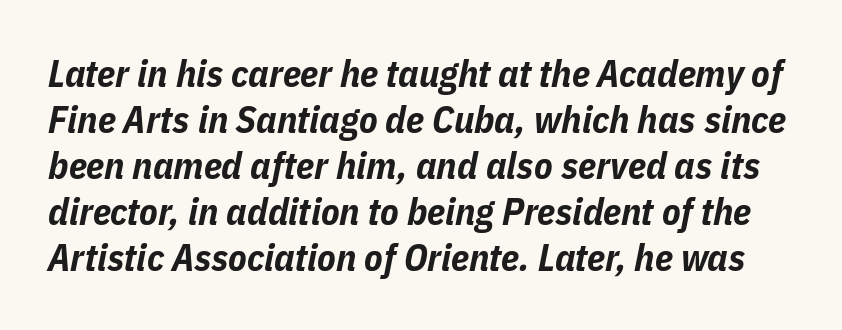
Q: Is the text bold? A: Yes.
Q: Is the text italic (slanted)? A: Yes, it leans right by about 11 degrees.
Q: Is the text underlined? A: No.
Q: Is the spacing between letters normal or unusually wide? A: Normal.
Q: Width (condensed, normal, or wide)? A: Condensed.
Q: Stroke contrast? A: Low.
Q: x-height? A: Medium.
Q: Monospaced? A: No.
